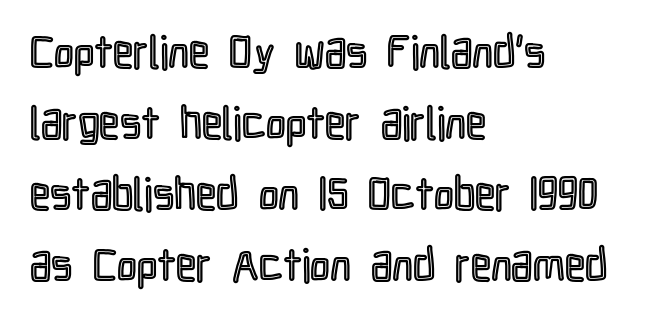
The horizontal fit of the characters is conventional and even. You can tell it's not italic because the verticals are truly vertical. Is the block centered? No — it sits flush against the left margin. The rendering uses natural spacing where letterforms have individual widths.
